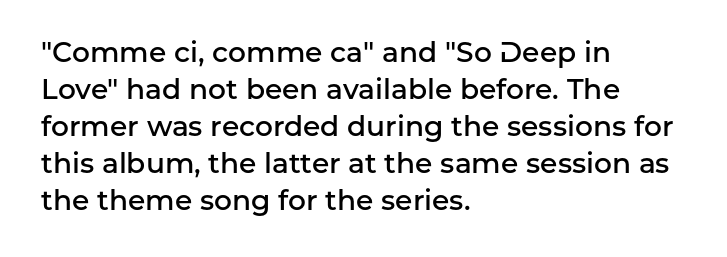
The image shows 28 px semibold sans-serif type, upright; set left-aligned, normal line spacing (1.32x), normal letter spacing, not underlined; low stroke contrast and a medium x-height.
